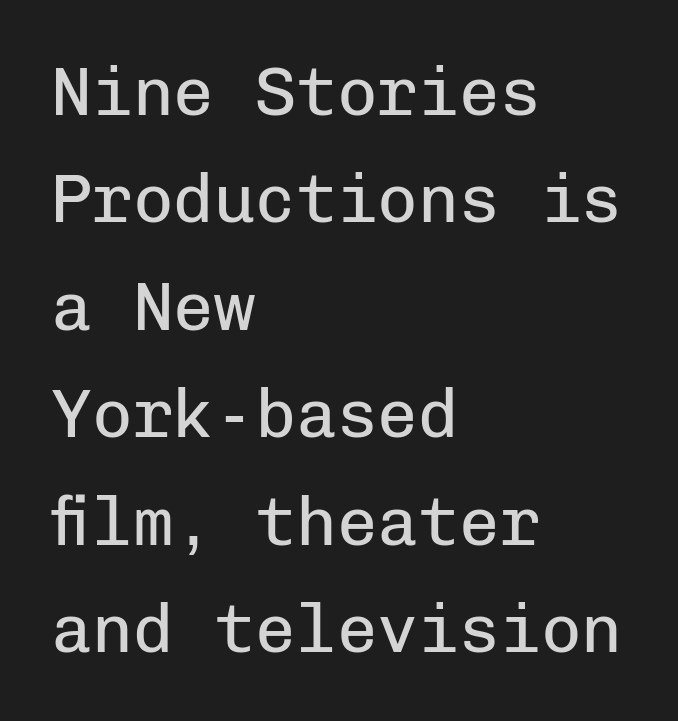
One-word summary of the alignment: left. This sample uses a sans-serif face. The lettering stays uniformly vertical, giving the passage a roman look. Underlining? Definitely not there.
